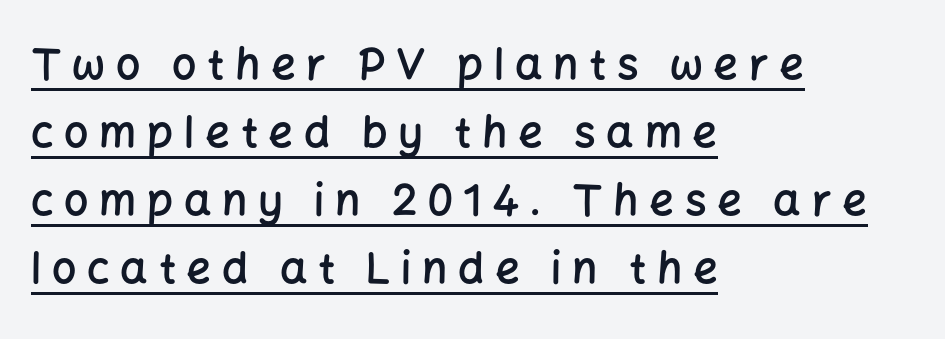
The image shows 43 px semibold sans-serif type, upright; set left-aligned, normal line spacing (1.58x), unusually wide letter spacing (+0.25 em), underlined; low stroke contrast and a medium x-height.
